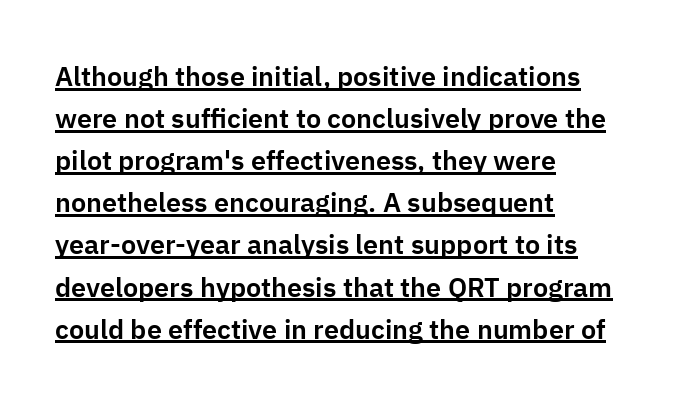
The image shows 27 px text type, upright; set left-aligned, normal line spacing (1.56x), normal letter spacing, underlined.
